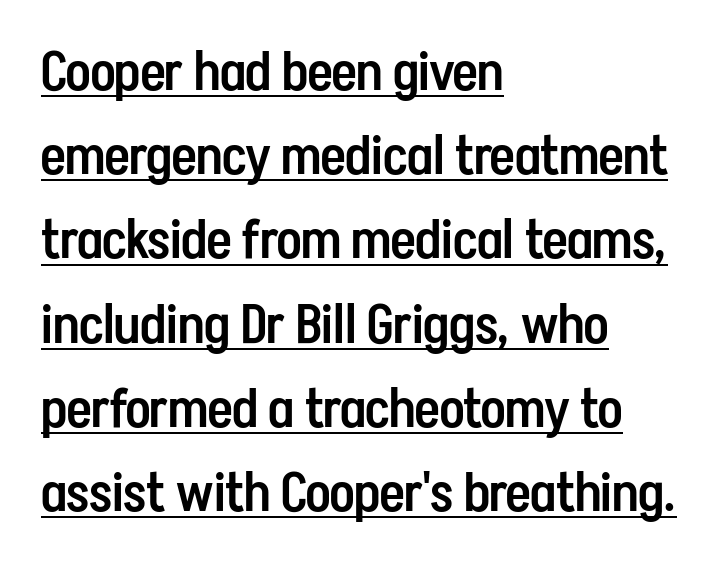
Q: Is the text bold? A: Semi-bold.
Q: Is the text italic (slanted)? A: No, it is upright.
Q: Is the typeface a serif or a sans-serif typeface? A: Sans-serif.
Q: Is the text underlined? A: Yes.
Q: How is the paragraph aligned? A: Left-aligned.
Q: Is the spacing between letters normal or unusually wide? A: Normal.
Q: Is the spacing between lines tight, normal or loose? A: Normal.
Q: Width (condensed, normal, or wide)? A: Condensed.
Q: Stroke contrast? A: Low.
Q: x-height? A: Medium.
Q: Monospaced? A: No.
